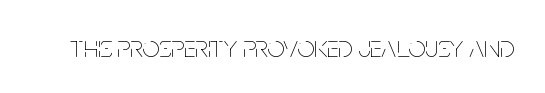
Q: Is the text bold? A: No.
Q: Is the text italic (slanted)? A: No, it is upright.
Q: Is the text underlined? A: No.
Q: Is the spacing between letters normal or unusually wide? A: Normal.
Q: Width (condensed, normal, or wide)? A: Condensed.
Q: Stroke contrast? A: Low.
Q: x-height? A: Large.
Q: Monospaced? A: No.
